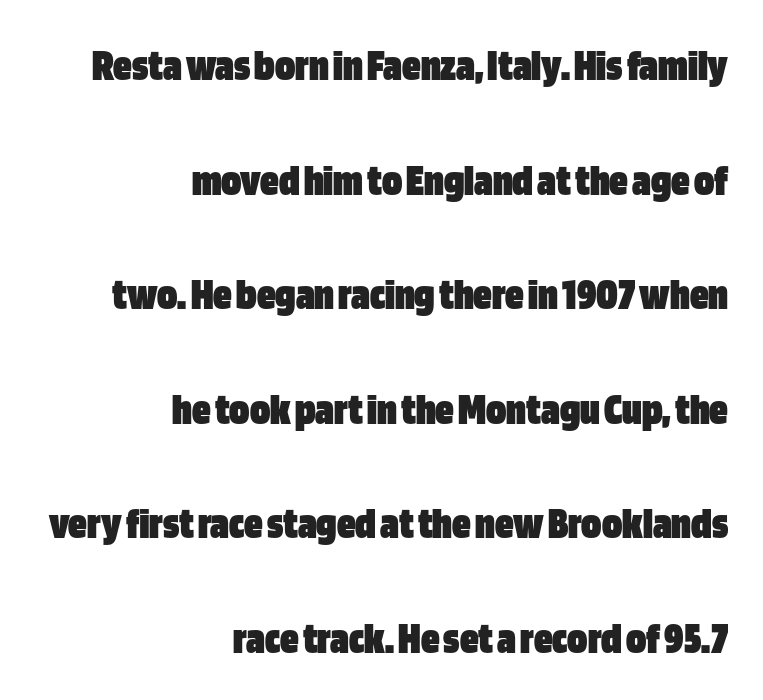
The image shows 46 px heavy, condensed sans-serif type, upright; set right-aligned, loose line spacing (2.49x), normal letter spacing, not underlined; low stroke contrast and a large x-height.
